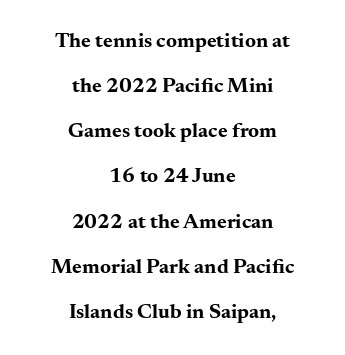
{"italic": "no", "bold": "yes", "underline": "no", "align": "center", "line_spacing": "loose", "line_spacing_ratio": 2.15, "letter_spacing": "normal", "letter_spacing_em": 0.0, "glyph_px": 21}
